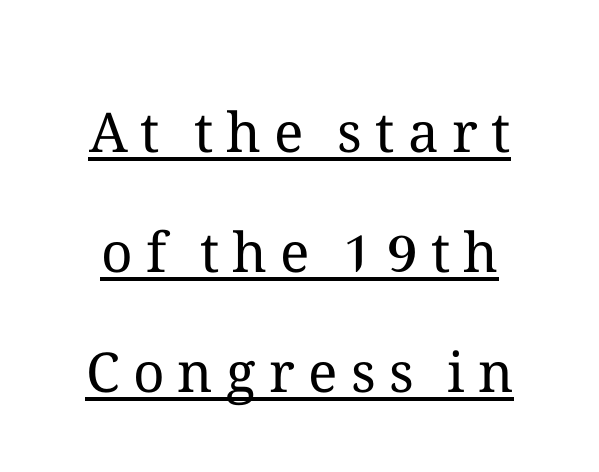
Q: Is the text bold? A: No.
Q: Is the text italic (slanted)? A: No, it is upright.
Q: Is the text underlined? A: Yes.
Q: How is the paragraph aligned? A: Centered.
Q: Is the spacing between letters normal or unusually wide? A: Unusually wide.
Q: Is the spacing between lines tight, normal or loose? A: Loose.
Q: Width (condensed, normal, or wide)? A: Normal.
Q: Stroke contrast? A: Medium.
Q: x-height? A: Medium.
Q: Monospaced? A: No.
